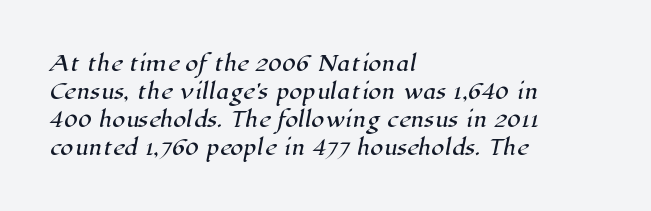
Q: Is the text underlined? A: No.
Q: How is the paragraph aligned? A: Left-aligned.
Q: Is the spacing between letters normal or unusually wide? A: Normal.
Q: Is the spacing between lines tight, normal or loose? A: Normal.
